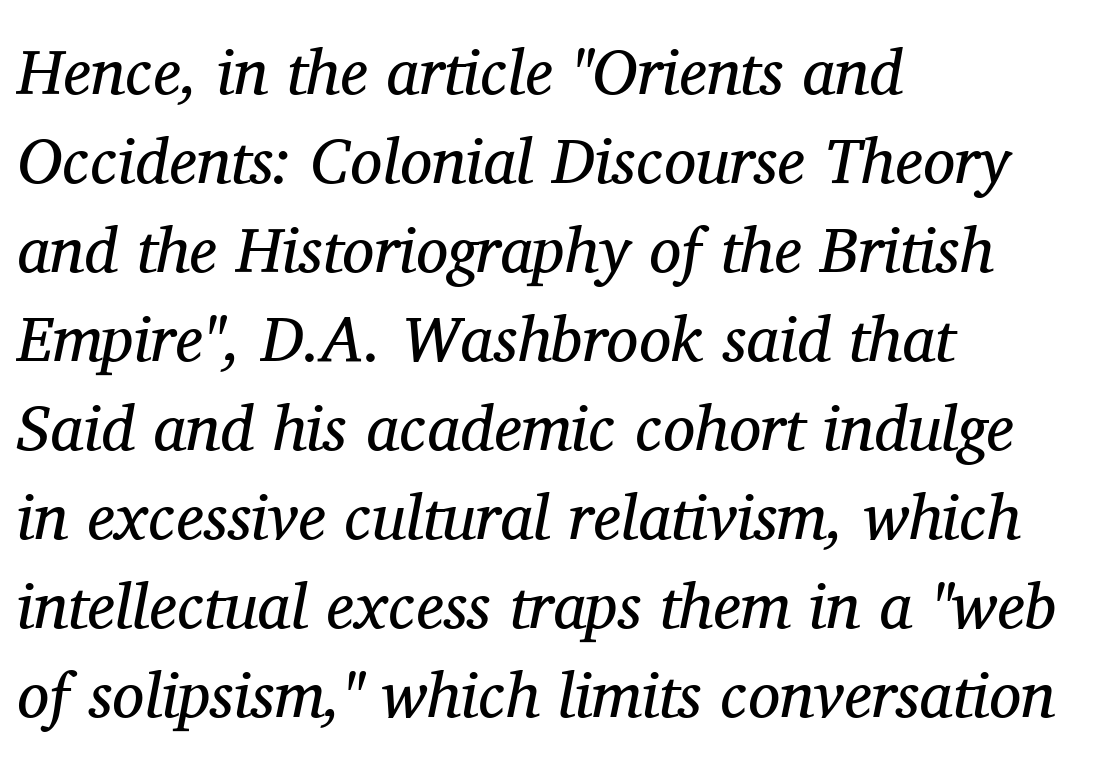
Q: Is the text bold? A: No.
Q: Is the text italic (slanted)? A: Yes, it leans right by about 11 degrees.
Q: Is the typeface a serif or a sans-serif typeface? A: Serif.
Q: Is the text underlined? A: No.
Q: How is the paragraph aligned? A: Left-aligned.
Q: Is the spacing between letters normal or unusually wide? A: Normal.
Q: Is the spacing between lines tight, normal or loose? A: Normal.
Q: Width (condensed, normal, or wide)? A: Normal.
Q: Stroke contrast? A: Medium.
Q: x-height? A: Medium.
Q: Monospaced? A: No.
